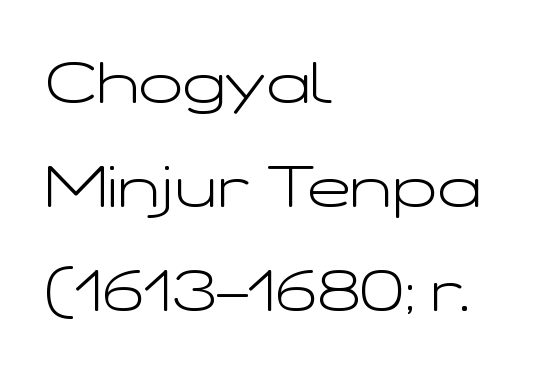
Q: Is the text bold? A: No.
Q: Is the text italic (slanted)? A: No, it is upright.
Q: Is the typeface a serif or a sans-serif typeface? A: Sans-serif.
Q: Is the text underlined? A: No.
Q: How is the paragraph aligned? A: Left-aligned.
Q: Is the spacing between letters normal or unusually wide? A: Normal.
Q: Width (condensed, normal, or wide)? A: Wide.
Q: Stroke contrast? A: Low.
Q: x-height? A: Medium.
Q: Monospaced? A: No.
